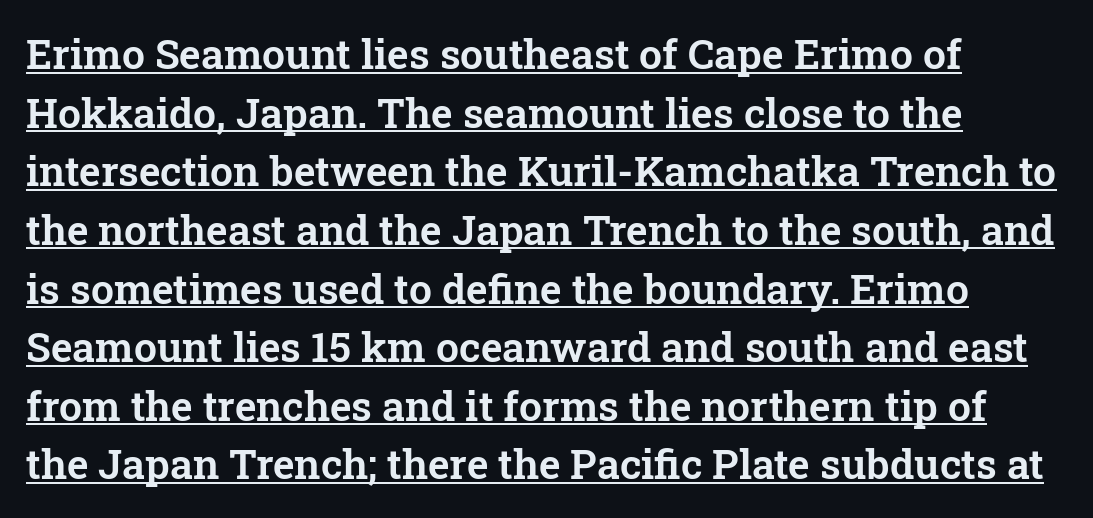
{"serif": "yes", "italic": "no", "width": "normal", "stroke_contrast": "low", "x_height": "medium", "monospaced": "no", "underline": "yes", "align": "left", "line_spacing": "normal", "line_spacing_ratio": 1.43, "letter_spacing": "normal", "letter_spacing_em": 0.0, "glyph_px": 41}
